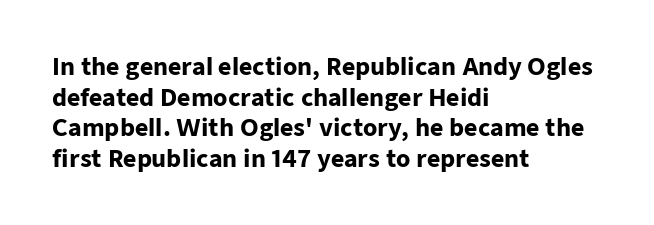
Nobody touched the tracking dial on this one. Heft: maximum for text — a bold. The rendering anchors every line to the left-hand side. The line-height multiplier appears to be the usual default.
